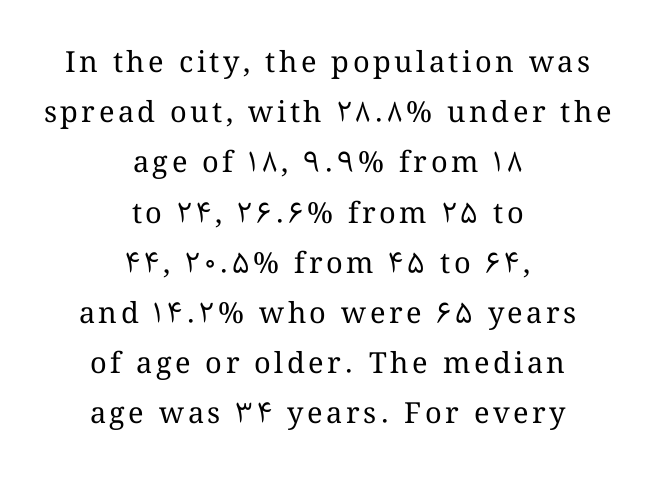
The image shows 29 px regular-weight type, upright; set centered, line spacing 1.73x, not underlined; medium stroke contrast and a medium x-height.
